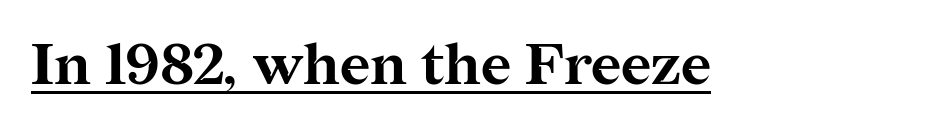
Q: Is the text bold? A: Yes.
Q: Is the text italic (slanted)? A: No, it is upright.
Q: Is the typeface a serif or a sans-serif typeface? A: Serif.
Q: Is the text underlined? A: Yes.
Q: Is the spacing between letters normal or unusually wide? A: Normal.
Q: Width (condensed, normal, or wide)? A: Normal.
Q: Stroke contrast? A: Medium.
Q: x-height? A: Medium.
Q: Monospaced? A: No.
